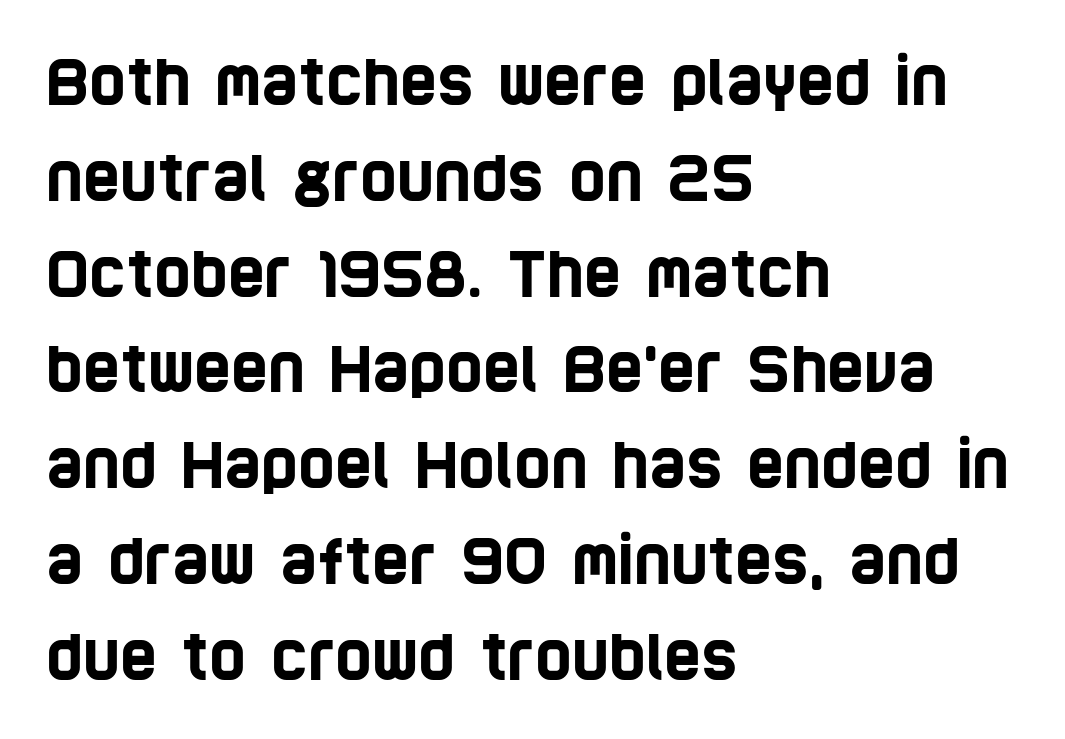
{"serif": "no", "width": "condensed", "stroke_contrast": "low", "x_height": "large", "monospaced": "no", "underline": "no", "align": "left", "line_spacing": "normal", "line_spacing_ratio": 1.52, "letter_spacing": "normal", "letter_spacing_em": 0.0, "glyph_px": 63}
